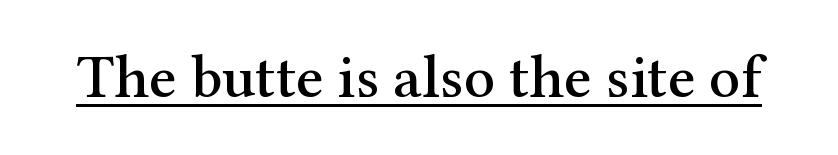
{"serif": "yes", "italic": "no", "width": "normal", "stroke_contrast": "medium", "x_height": "medium", "monospaced": "no", "underline": "yes", "letter_spacing": "normal", "letter_spacing_em": 0.0, "glyph_px": 61}
